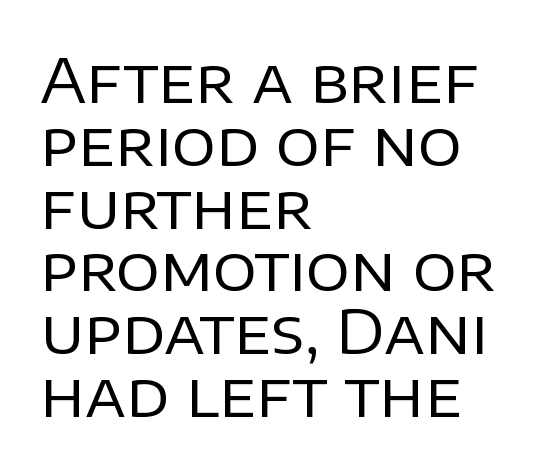
Proportional: the letters do not fall into vertical columns. Compared with a typical body face, this is equally light or lighter still. The specimen reads as upright at a glance. Each letter's strokes conclude bluntly, with no projecting serifs. The letters sit at their default tracking, neither squeezed nor spread.
